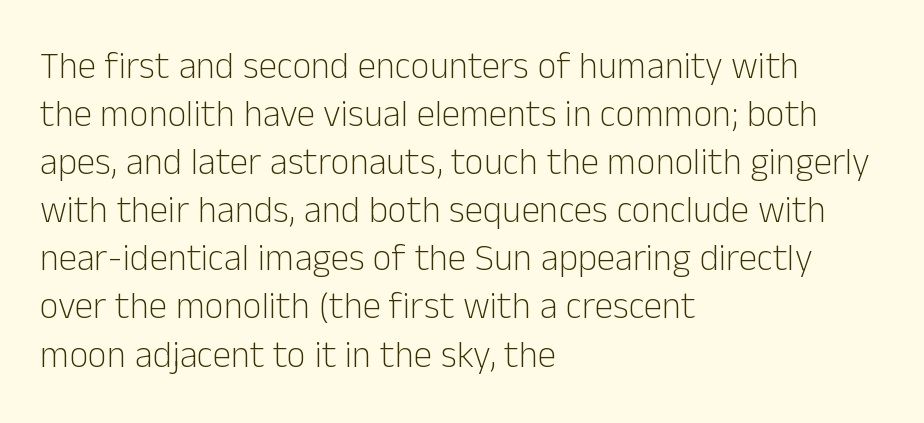
Heaviness? Minimal to ordinary, like unemphasized prose. The type sits square on the baseline with zero lean. The text was rendered using a sans face with plain stroke endings. Line spacing here is normal. Do the characters align in a grid? No, the font is proportional. These lines are set flush left with a ragged right edge.
